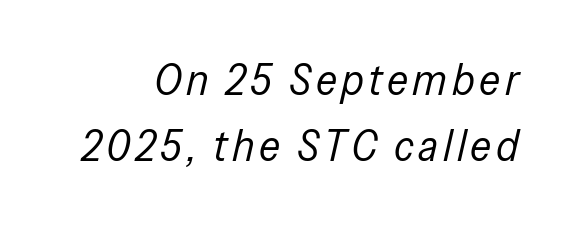
Q: Is the text bold? A: No.
Q: Is the text italic (slanted)? A: Yes, it leans right by about 13 degrees.
Q: Is the text underlined? A: No.
Q: Is the spacing between lines tight, normal or loose? A: Normal.
Q: Width (condensed, normal, or wide)? A: Condensed.
Q: Stroke contrast? A: Low.
Q: x-height? A: Medium.
Q: Monospaced? A: No.
